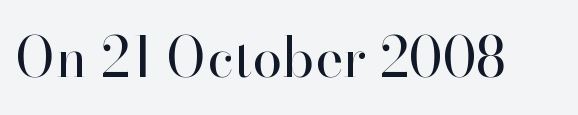
You can tell from the footed stems that serif type was used. The baseline area is clear. Posture: upright roman. This rendering leaves character spacing at its baseline value. The face used here is proportionally spaced, like ordinary book or web type.
